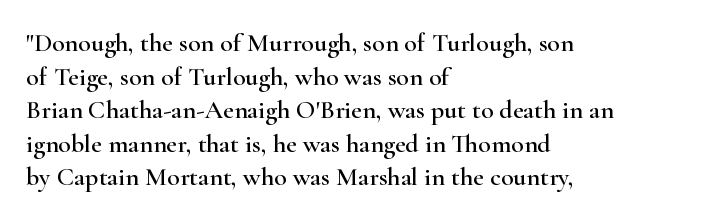
Q: Is the text italic (slanted)? A: No, it is upright.
Q: Is the text underlined? A: No.
Q: How is the paragraph aligned? A: Left-aligned.
Q: Is the spacing between letters normal or unusually wide? A: Normal.
Q: Is the spacing between lines tight, normal or loose? A: Normal.
